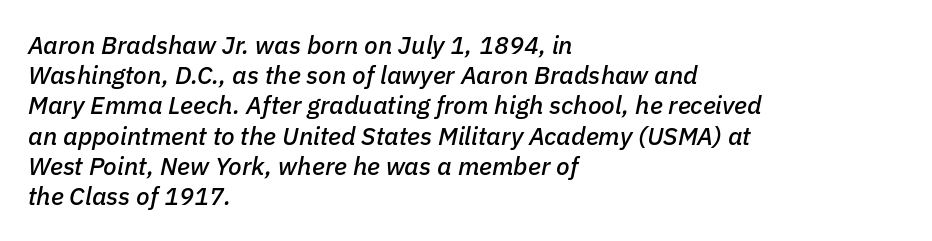
{"italic": "yes", "lean": "right", "slant_degrees": 11, "underline": "no", "align": "left", "line_spacing_ratio": 1.21, "letter_spacing": "normal", "letter_spacing_em": 0.0, "glyph_px": 25}
